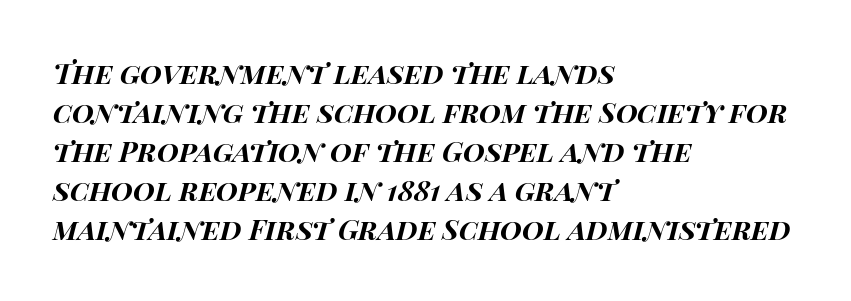
Vertical spacing — default. Students, note that the glyphs here touch the page at normal intervals. Bare-footed words on every line. An italicized treatment has been applied to the whole sample.
